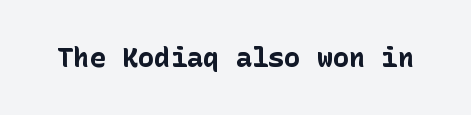
What stands out about the letter spacing? Nothing — it is the standard amount. No italicization has been applied; the sample stays upright. The gap between lines stays unmarked. Thick stems and heavy bowls — unmistakably bold.
